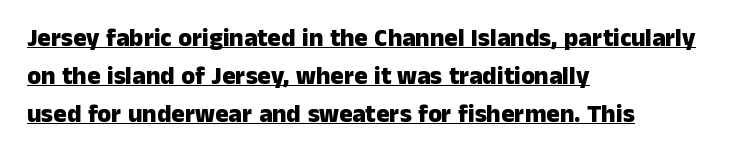
Q: Is the text bold? A: Yes.
Q: Is the text italic (slanted)? A: No, it is upright.
Q: Is the text underlined? A: Yes.
Q: How is the paragraph aligned? A: Left-aligned.
Q: Is the spacing between letters normal or unusually wide? A: Normal.
Q: Is the spacing between lines tight, normal or loose? A: Normal.
